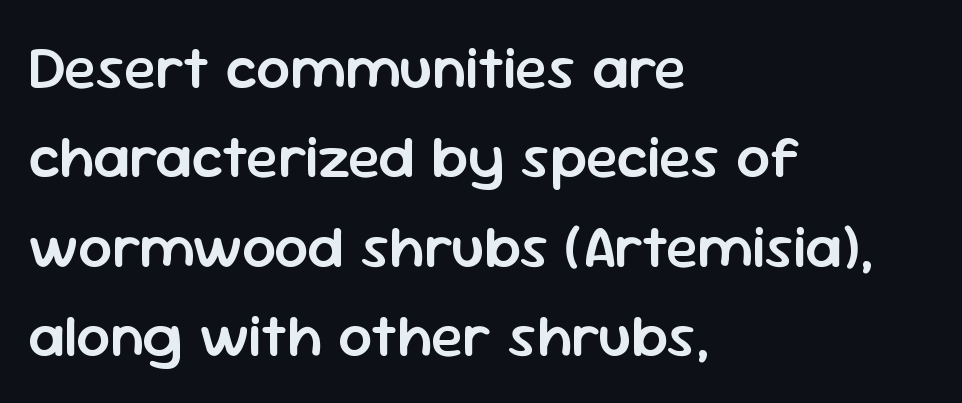
The image shows 60 px semibold sans-serif type, upright; set left-aligned, normal line spacing (1.49x), normal letter spacing, not underlined; low stroke contrast and a medium x-height.
